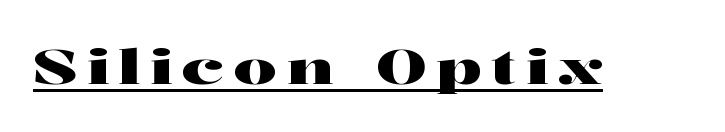
Q: Is the text italic (slanted)? A: No, it is upright.
Q: Is the typeface a serif or a sans-serif typeface? A: Serif.
Q: Is the text underlined? A: Yes.
Q: Is the spacing between letters normal or unusually wide? A: Unusually wide.
Q: Width (condensed, normal, or wide)? A: Wide.
Q: Stroke contrast? A: High.
Q: x-height? A: Medium.
Q: Monospaced? A: No.
